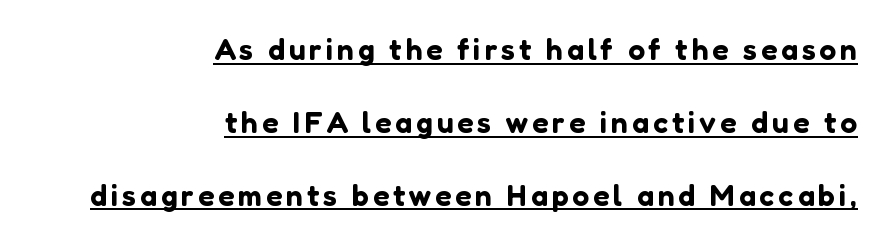
Successive baselines arrive slowly, with a big drop between each. You can see a thin bar hugging the bottom of the glyphs. This is roman type, the default non-slanted kind. The passage shown is typed in a proportional face where columns would drift. The ragged edge is on the left, which tells us the setting is flush right.
